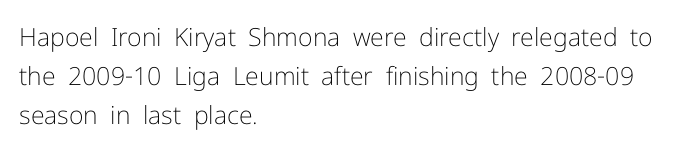
Q: Is the text bold? A: No.
Q: Is the text italic (slanted)? A: No, it is upright.
Q: Is the text underlined? A: No.
Q: How is the paragraph aligned? A: Left-aligned.
Q: Is the spacing between letters normal or unusually wide? A: Normal.
Q: Is the spacing between lines tight, normal or loose? A: Normal.
